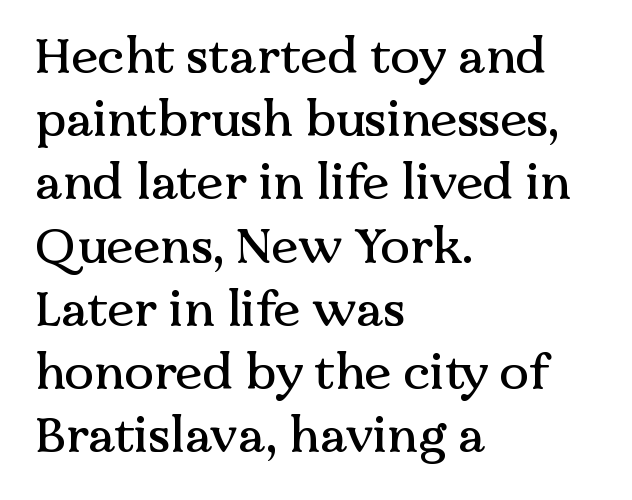
{"serif": "yes", "italic": "no", "width": "normal", "stroke_contrast": "medium", "x_height": "medium", "monospaced": "no", "underline": "no", "align": "left", "line_spacing": "normal", "line_spacing_ratio": 1.29, "letter_spacing": "normal", "letter_spacing_em": 0.0, "glyph_px": 49}
